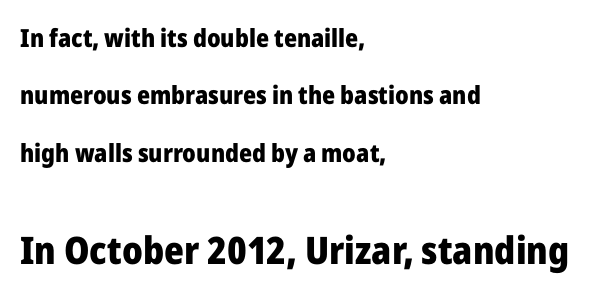
The typesetter chose a ragged-right arrangement here. The glyphs in this specimen are sans serif. The later block is typeset at a bigger size than the earlier block. These words are printed bold, with thick strokes throughout. Underline: absent.
